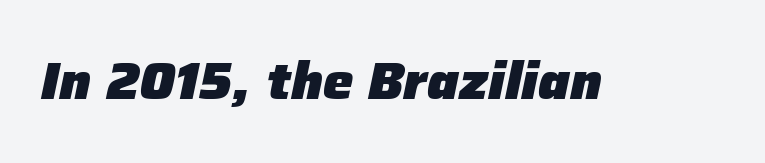
The image shows 51 px heavy type, italic (leaning right); set normal letter spacing, not underlined; low stroke contrast and a medium x-height.
